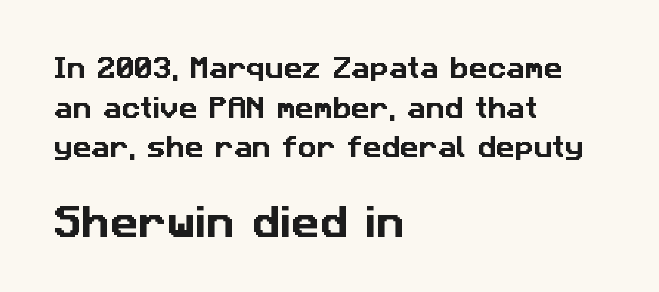
Here the glyphs are tracked normally, forming tight word shapes. Line starts are locked; line ends wander. Character widths vary here, with narrow letters taking less room than wide ones. Does the type have serifs? No, each stem ends abruptly.
